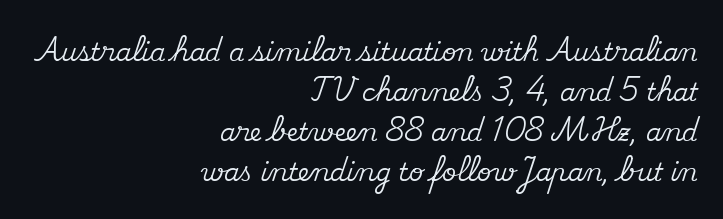
Every row of glyphs terminates at an identical x-position on the right. What's the leading like? Ordinary, nothing unusual. Rule under the text: the space is simply empty. Words appear dense and cohesive because spacing is normal.
